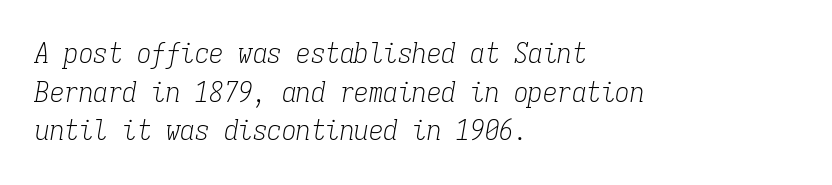
Q: Is the text bold? A: No.
Q: Is the text italic (slanted)? A: Yes, it leans right by about 9 degrees.
Q: Is the typeface a serif or a sans-serif typeface? A: Serif.
Q: Is the text underlined? A: No.
Q: How is the paragraph aligned? A: Left-aligned.
Q: Is the spacing between letters normal or unusually wide? A: Normal.
Q: Is the spacing between lines tight, normal or loose? A: Normal.
Q: Width (condensed, normal, or wide)? A: Condensed.
Q: Stroke contrast? A: Low.
Q: x-height? A: Medium.
Q: Monospaced? A: Yes.
